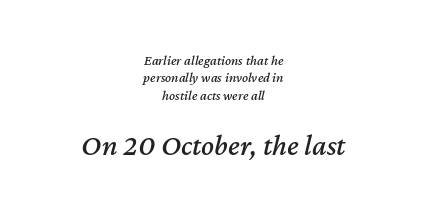
{"italic": "yes", "lean": "right", "slant_degrees": 12, "width": "normal", "stroke_contrast": "medium", "x_height": "medium", "monospaced": "no", "underline": "no", "align": "center", "line_spacing_ratio": 1.24, "letter_spacing": "normal", "letter_spacing_em": 0.0, "larger_block": "second", "size_ratio": 2.14, "glyph_px": 30}
